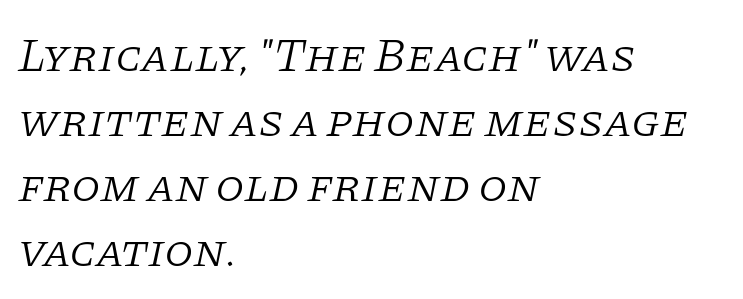
{"serif": "yes", "italic": "yes", "lean": "right", "slant_degrees": 11, "bold": "no", "weight": "light", "width": "normal", "stroke_contrast": "low", "x_height": "large", "monospaced": "no", "underline": "no", "align": "left", "line_spacing": "normal", "line_spacing_ratio": 1.38, "letter_spacing": "normal", "letter_spacing_em": 0.0, "glyph_px": 47}
